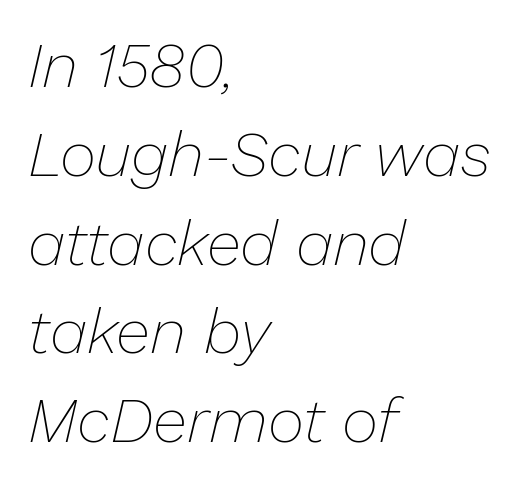
Q: Is the text bold? A: No.
Q: Is the text italic (slanted)? A: Yes, it leans right by about 13 degrees.
Q: Is the text underlined? A: No.
Q: How is the paragraph aligned? A: Left-aligned.
Q: Is the spacing between letters normal or unusually wide? A: Normal.
Q: Is the spacing between lines tight, normal or loose? A: Normal.
Q: Width (condensed, normal, or wide)? A: Normal.
Q: Stroke contrast? A: Low.
Q: x-height? A: Medium.
Q: Monospaced? A: No.
